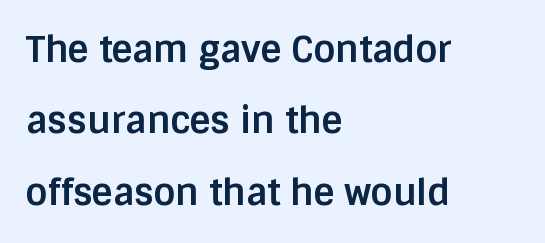
Q: Is the text bold? A: Yes.
Q: Is the text italic (slanted)? A: No, it is upright.
Q: Is the typeface a serif or a sans-serif typeface? A: Sans-serif.
Q: Is the text underlined? A: No.
Q: How is the paragraph aligned? A: Left-aligned.
Q: Is the spacing between letters normal or unusually wide? A: Normal.
Q: Is the spacing between lines tight, normal or loose? A: Loose.
Q: Width (condensed, normal, or wide)? A: Normal.
Q: Stroke contrast? A: Low.
Q: x-height? A: Large.
Q: Monospaced? A: No.
